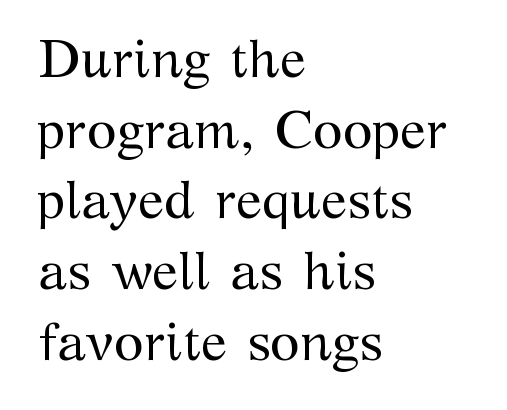
{"serif": "yes", "italic": "no", "bold": "no", "weight": "regular", "width": "normal", "stroke_contrast": "medium", "x_height": "medium", "monospaced": "no", "underline": "no", "align": "left", "line_spacing": "normal", "line_spacing_ratio": 1.31, "letter_spacing": "normal", "letter_spacing_em": 0.0, "glyph_px": 54}
